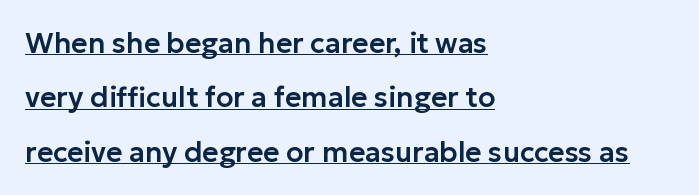
{"serif": "no", "italic": "no", "width": "normal", "stroke_contrast": "low", "x_height": "medium", "monospaced": "no", "underline": "yes", "align": "left", "line_spacing": "loose", "line_spacing_ratio": 1.94, "letter_spacing": "normal", "letter_spacing_em": 0.0, "glyph_px": 28}
